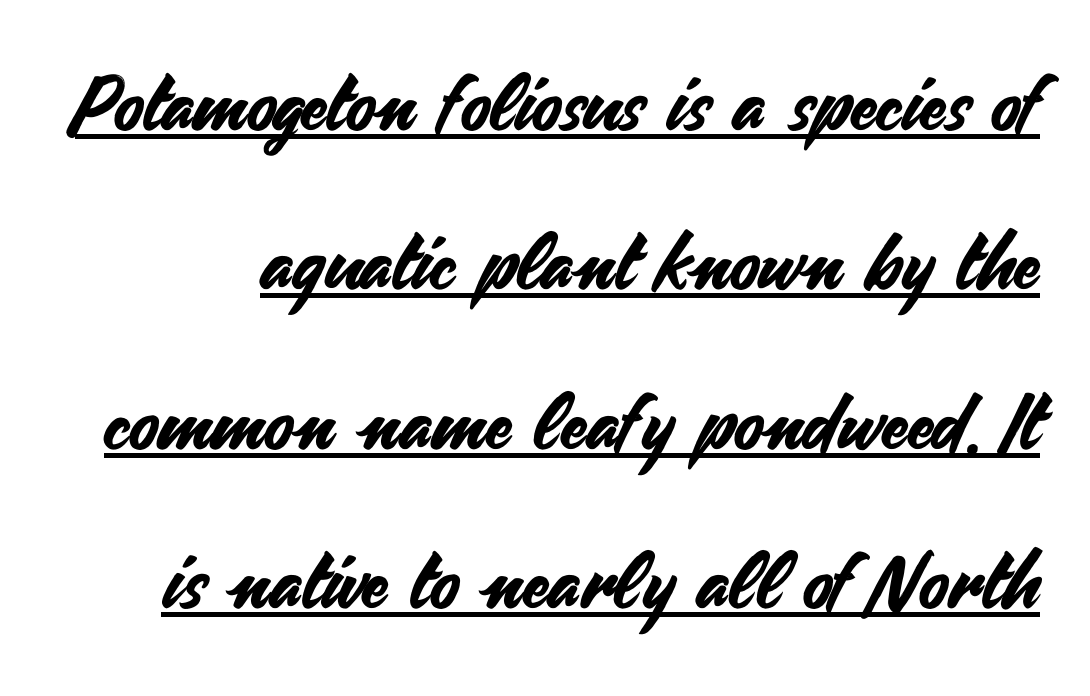
{"serif": "no", "width": "normal", "stroke_contrast": "medium", "x_height": "small", "monospaced": "no", "underline": "yes", "line_spacing": "loose", "line_spacing_ratio": 2.07, "letter_spacing": "normal", "letter_spacing_em": 0.0, "glyph_px": 77}
